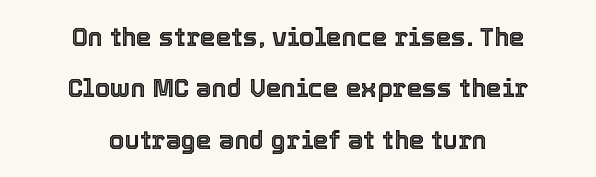
The image shows 25 px text type, upright; set centered, loose line spacing (2.06x), normal letter spacing, not underlined.
